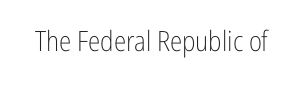
{"serif": "no", "italic": "no", "bold": "no", "weight": "light", "width": "condensed", "stroke_contrast": "low", "x_height": "medium", "monospaced": "no", "underline": "no", "letter_spacing": "normal", "letter_spacing_em": 0.0, "glyph_px": 28}
